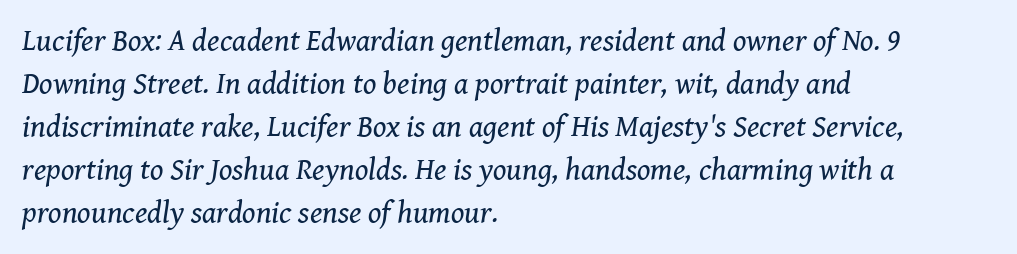
A serif font was chosen for this passage. Tracking here is standard; glyphs follow each other at the usual distance. Counters stay open thanks to moderate or lighter strokes. In terms of posture, this sample is oblique. Looks like regular typesetting: each glyph gets only the width it needs.
